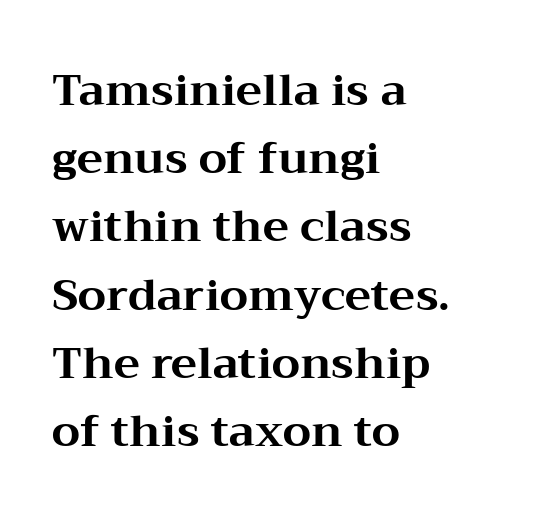
The image shows 44 px bold, wide serif type, upright; set left-aligned, normal line spacing (1.55x), normal letter spacing, not underlined; medium stroke contrast and a medium x-height.
